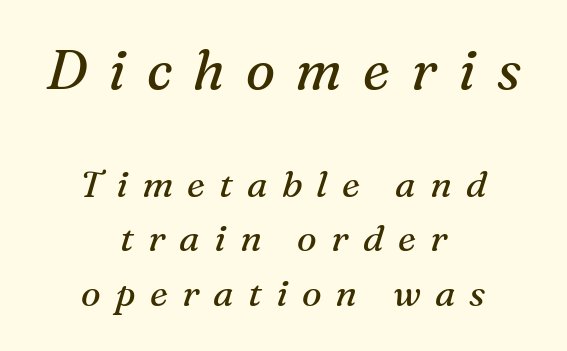
{"serif": "yes", "italic": "yes", "lean": "right", "slant_degrees": 16, "bold": "no", "weight": "regular", "width": "normal", "stroke_contrast": "medium", "x_height": "medium", "monospaced": "no", "underline": "no", "align": "center", "line_spacing": "normal", "line_spacing_ratio": 1.47, "letter_spacing": "wide", "letter_spacing_em": 0.38, "larger_block": "first", "size_ratio": 1.49, "glyph_px": 55}
